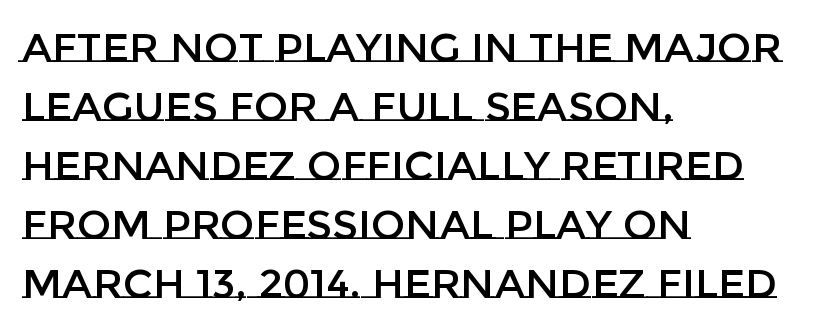
{"italic": "no", "width": "normal", "stroke_contrast": "low", "x_height": "large", "monospaced": "no", "underline": "no", "align": "left", "line_spacing": "normal", "line_spacing_ratio": 1.44, "letter_spacing": "normal", "letter_spacing_em": 0.0, "glyph_px": 41}
